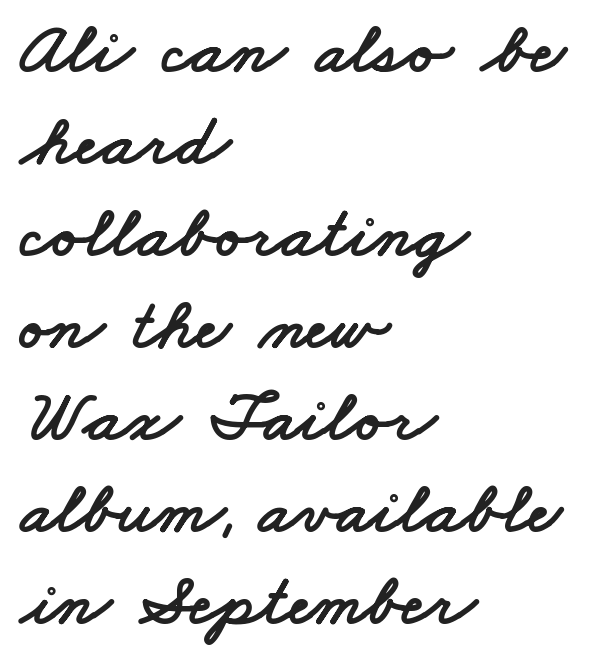
Characters follow at the spacing the type designer built in. Rule under the text: the space is simply empty. Serifs: no, the terminals of the letterforms are clean. Reading down the column, the eye jumps a familiar distance to each next line. This sample is left-justified, so line endings fall wherever the words run out. Think of a printed novel: that variable character pitch is what you see here.
